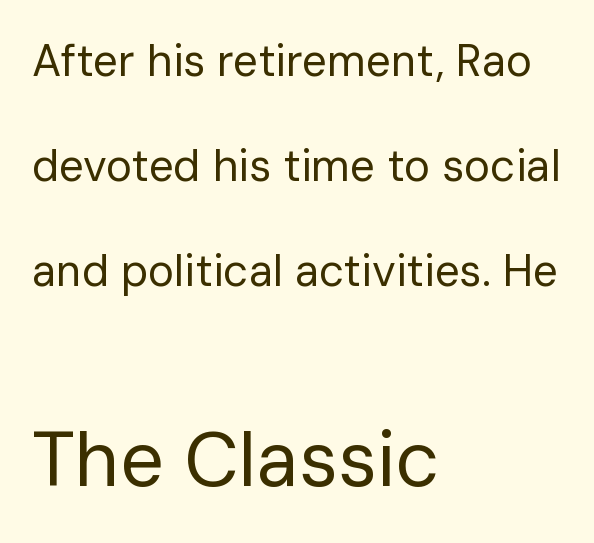
Q: Is the text bold? A: No.
Q: Is the text italic (slanted)? A: No, it is upright.
Q: Is the typeface a serif or a sans-serif typeface? A: Sans-serif.
Q: Is the text underlined? A: No.
Q: How is the paragraph aligned? A: Left-aligned.
Q: Is the spacing between letters normal or unusually wide? A: Normal.
Q: Is the spacing between lines tight, normal or loose? A: Loose.
Q: Which block of text is set in a larger size, the first (top) or the second (bottom)? A: The second (bottom) one.
Q: Width (condensed, normal, or wide)? A: Normal.
Q: Stroke contrast? A: Low.
Q: x-height? A: Medium.
Q: Monospaced? A: No.
